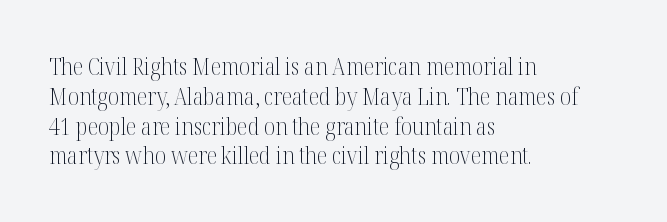
Q: Is the text bold? A: No.
Q: Is the text italic (slanted)? A: No, it is upright.
Q: Is the text underlined? A: No.
Q: How is the paragraph aligned? A: Left-aligned.
Q: Is the spacing between letters normal or unusually wide? A: Normal.
